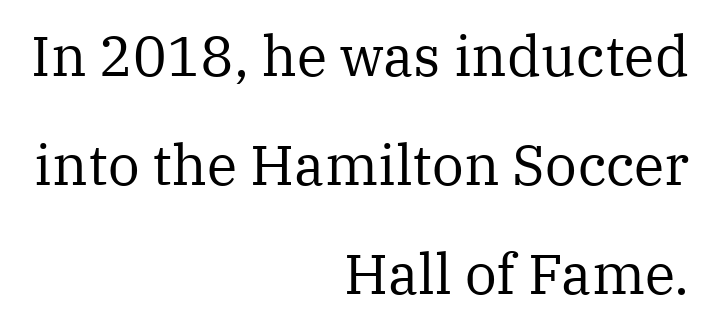
Q: Is the text bold? A: No.
Q: Is the text italic (slanted)? A: No, it is upright.
Q: Is the typeface a serif or a sans-serif typeface? A: Serif.
Q: Is the text underlined? A: No.
Q: How is the paragraph aligned? A: Right-aligned.
Q: Is the spacing between letters normal or unusually wide? A: Normal.
Q: Is the spacing between lines tight, normal or loose? A: Loose.
Q: Width (condensed, normal, or wide)? A: Normal.
Q: Stroke contrast? A: Medium.
Q: x-height? A: Medium.
Q: Monospaced? A: No.
